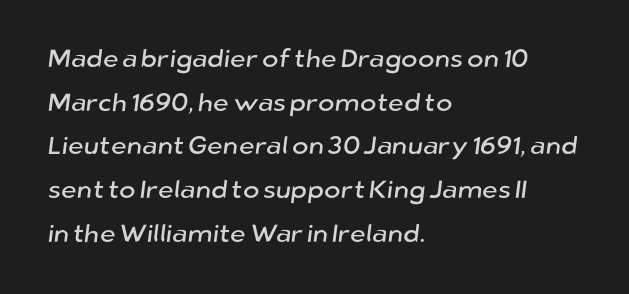
The line texture is even and compact thanks to regular tracking. The rendering anchors every line to the left-hand side. The zone under the glyphs is completely vacant.
